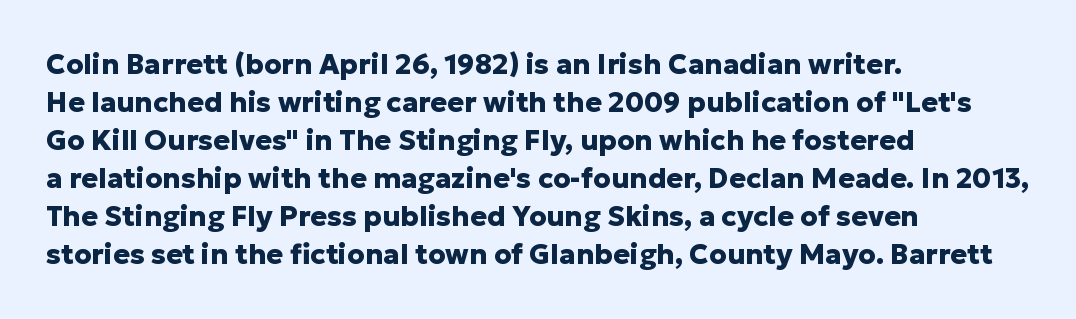
The image shows 28 px heavy sans-serif type, upright; set left-aligned, normal line spacing (1.36x), normal letter spacing, not underlined; low stroke contrast and a medium x-height.
